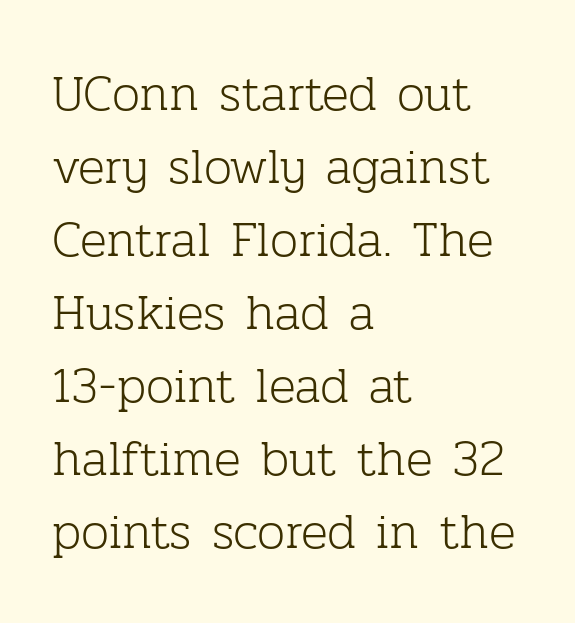
Q: Is the text bold? A: No.
Q: Is the text italic (slanted)? A: No, it is upright.
Q: Is the typeface a serif or a sans-serif typeface? A: Serif.
Q: Is the text underlined? A: No.
Q: How is the paragraph aligned? A: Left-aligned.
Q: Is the spacing between letters normal or unusually wide? A: Normal.
Q: Is the spacing between lines tight, normal or loose? A: Normal.
Q: Width (condensed, normal, or wide)? A: Normal.
Q: Stroke contrast? A: Low.
Q: x-height? A: Medium.
Q: Monospaced? A: No.
